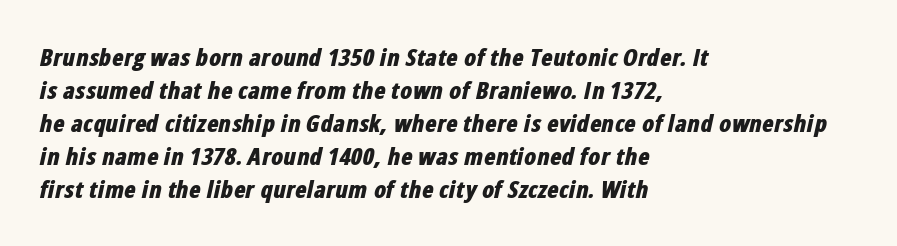
These lines stack with their left ends in a neat column. Characters are canted at an angle relative to the baseline's perpendicular. Rule under the text: the space is simply empty. A typesetter would call this leading conventional body-copy spacing.
